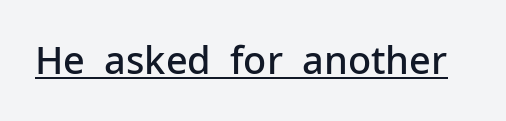
The image shows 38 px semibold sans-serif type, upright; set normal letter spacing, underlined; low stroke contrast and a medium x-height.
